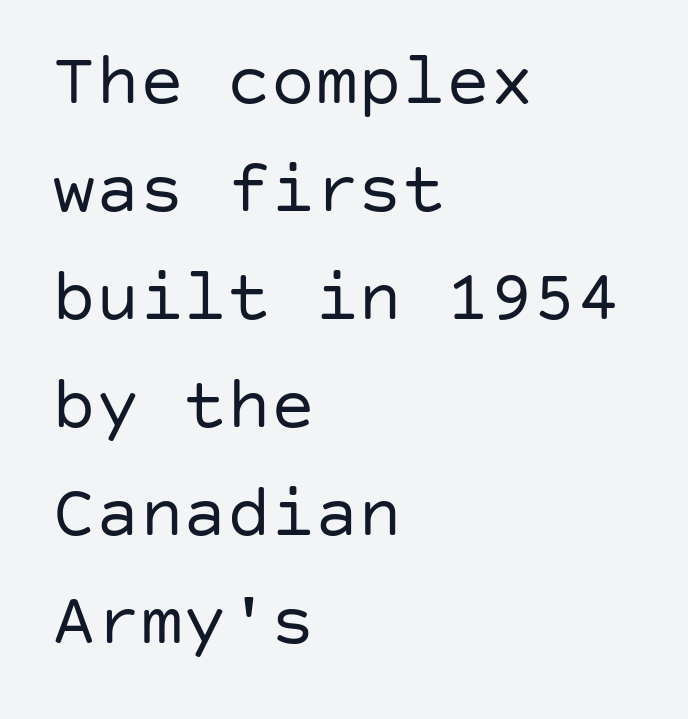
The image shows 73 px regular-weight sans-serif type, upright; set left-aligned, normal line spacing (1.48x), normal letter spacing, not underlined; low stroke contrast and a large x-height.
